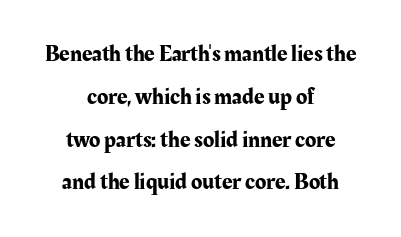
The rendering keeps characters at their native spacing. Caption: multi-line text, centered on the measure. Style check: upright. Has an underline been added? It has not.
